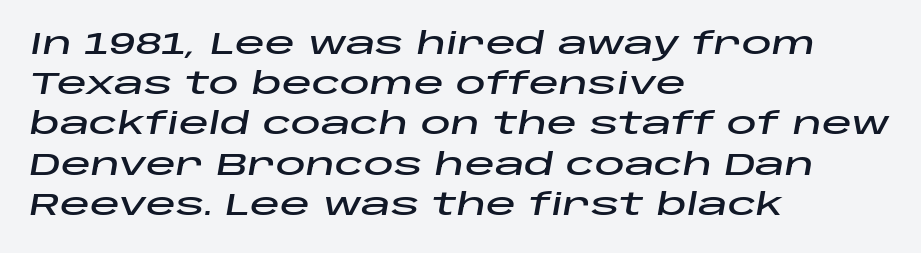
Q: Is the text italic (slanted)? A: Yes, it leans right by about 10 degrees.
Q: Is the text underlined? A: No.
Q: How is the paragraph aligned? A: Left-aligned.
Q: Is the spacing between letters normal or unusually wide? A: Normal.
Q: Is the spacing between lines tight, normal or loose? A: Normal.
Q: Width (condensed, normal, or wide)? A: Wide.
Q: Stroke contrast? A: Low.
Q: x-height? A: Large.
Q: Monospaced? A: No.
